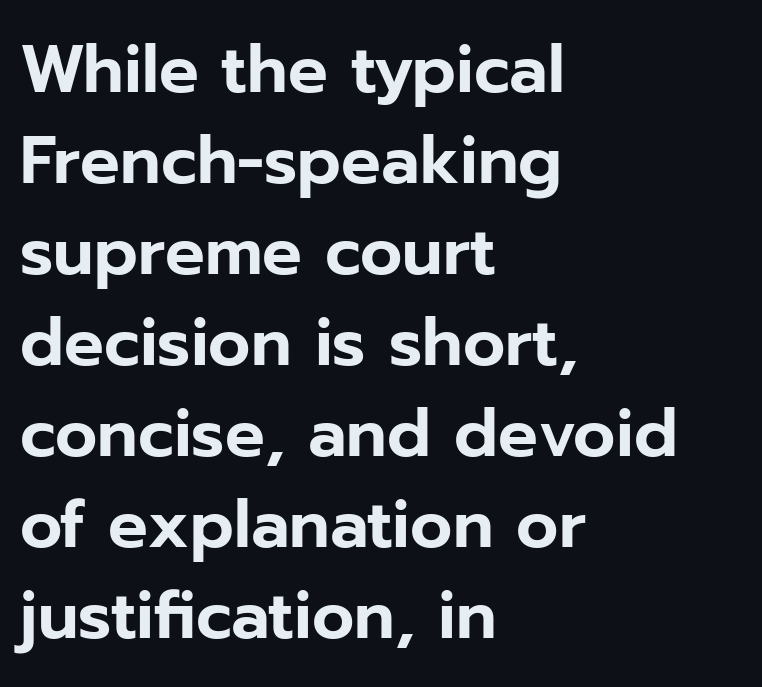
Q: Is the text italic (slanted)? A: No, it is upright.
Q: Is the typeface a serif or a sans-serif typeface? A: Sans-serif.
Q: Is the text underlined? A: No.
Q: How is the paragraph aligned? A: Left-aligned.
Q: Is the spacing between letters normal or unusually wide? A: Normal.
Q: Is the spacing between lines tight, normal or loose? A: Normal.
Q: Width (condensed, normal, or wide)? A: Normal.
Q: Stroke contrast? A: Low.
Q: x-height? A: Medium.
Q: Monospaced? A: No.
